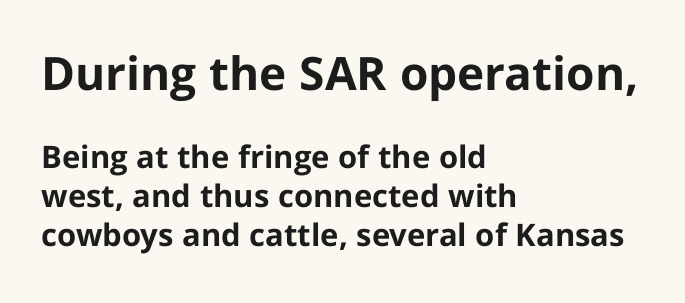
Q: Is the text bold? A: Yes.
Q: Is the text italic (slanted)? A: No, it is upright.
Q: Is the typeface a serif or a sans-serif typeface? A: Sans-serif.
Q: Is the text underlined? A: No.
Q: How is the paragraph aligned? A: Left-aligned.
Q: Is the spacing between letters normal or unusually wide? A: Normal.
Q: Is the spacing between lines tight, normal or loose? A: Normal.
Q: Which block of text is set in a larger size, the first (top) or the second (bottom)? A: The first (top) one.
Q: Width (condensed, normal, or wide)? A: Normal.
Q: Stroke contrast? A: Low.
Q: x-height? A: Medium.
Q: Monospaced? A: No.
